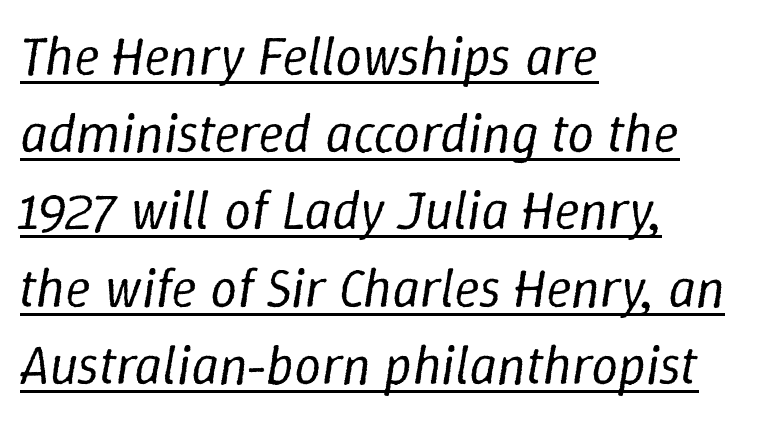
{"italic": "yes", "lean": "right", "slant_degrees": 9, "bold": "no", "weight": "regular", "width": "normal", "stroke_contrast": "low", "x_height": "medium", "monospaced": "no", "underline": "yes", "align": "left", "line_spacing": "normal", "line_spacing_ratio": 1.43, "letter_spacing": "normal", "letter_spacing_em": 0.0, "glyph_px": 54}
